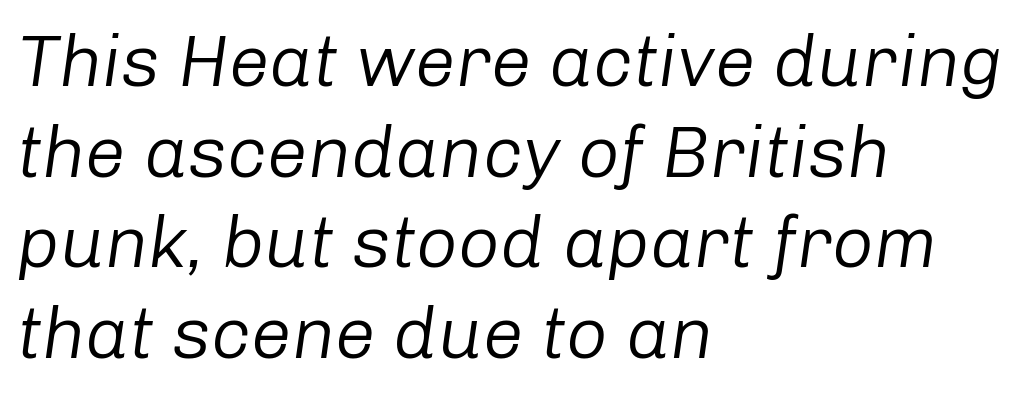
All the whitespace from short lines collects on the right. These lines are rendered in a variable-pitch font. Beneath every word, the page is bare. The letterforms sit at book weight or below. There is no visible air inserted between adjacent glyphs. The lettering tilts uniformly, giving the passage an italic look.
